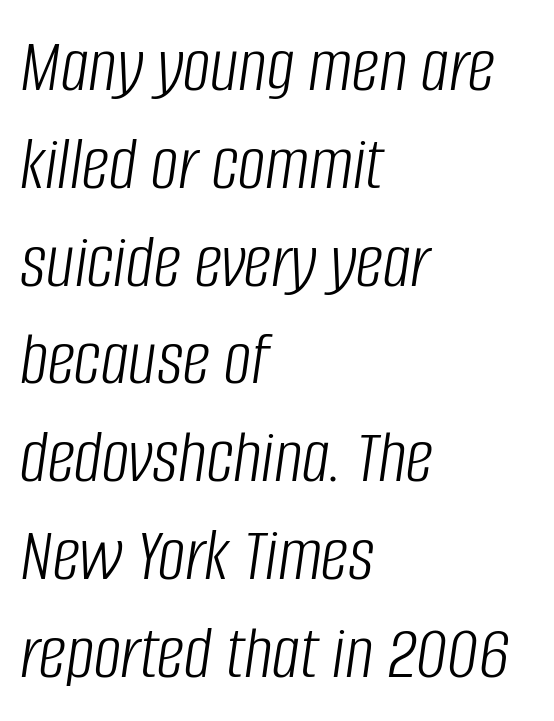
Yep, that's italic — everything's leaning. Type without underlining. The font is comparable to plain body text, perhaps lighter. What's the leading like? Ordinary, nothing unusual. The horizontal fit of the characters is conventional and even.
